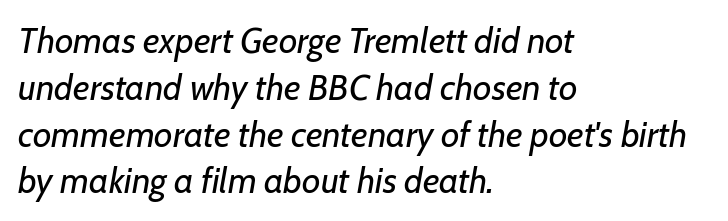
It's the slanting kind of type. Honestly, the row spacing looks completely unremarkable. Default kerning and tracking; the words read as compact shapes. The font sits on the lighter half of the weight spectrum, regular included. Has an underline been added? It has not. Here the designer chose a conventional face with non-uniform glyph widths.
